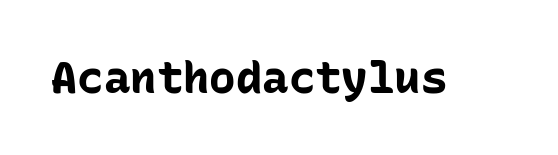
The image shows 44 px bold sans-serif type, upright, monospaced; set normal letter spacing, not underlined; low stroke contrast and a medium x-height.
